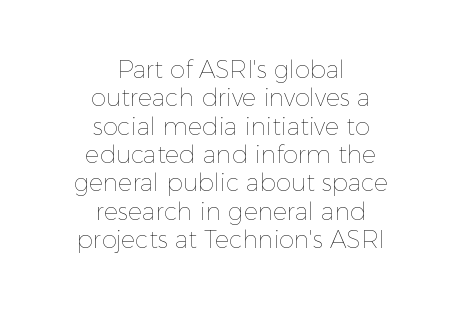
Clear beneath every line of the passage. Heft: none added — not bold. The rag falls on both sides of this text block equally. Tall strokes in this sample are plumb rather than angled. Spacing between characters is what you'd get straight out of the box.
